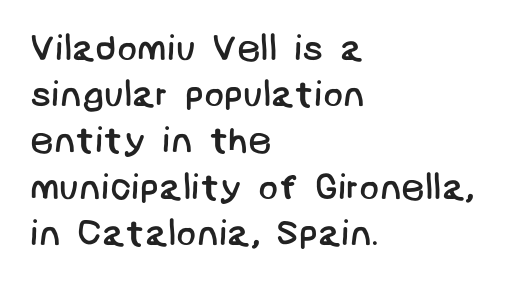
{"serif": "no", "bold": "no", "weight": "regular", "width": "normal", "stroke_contrast": "low", "x_height": "large", "underline": "no", "align": "left", "line_spacing": "normal", "line_spacing_ratio": 1.25, "letter_spacing": "normal", "letter_spacing_em": 0.0, "glyph_px": 37}
